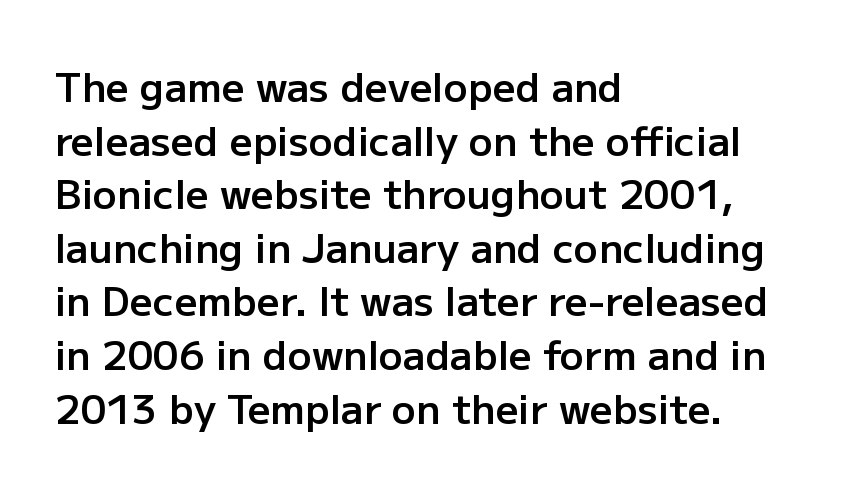
Q: Is the text bold? A: Semi-bold.
Q: Is the text italic (slanted)? A: No, it is upright.
Q: Is the typeface a serif or a sans-serif typeface? A: Sans-serif.
Q: Is the text underlined? A: No.
Q: How is the paragraph aligned? A: Left-aligned.
Q: Is the spacing between letters normal or unusually wide? A: Normal.
Q: Is the spacing between lines tight, normal or loose? A: Normal.
Q: Width (condensed, normal, or wide)? A: Normal.
Q: Stroke contrast? A: Low.
Q: x-height? A: Medium.
Q: Monospaced? A: No.
